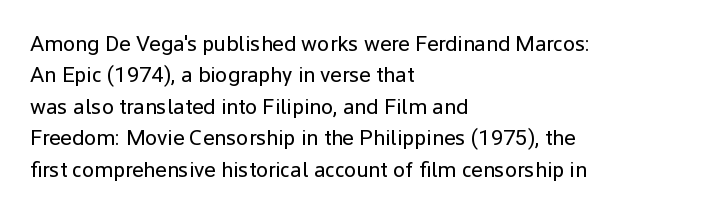
The line-height multiplier appears to be the usual default. The ragged edge is on the right, which tells us the setting is flush left. A typesetter would mark this as roman, not italic. This sample uses plain, unmodified letter spacing. No letter is thick-stroked: the sample isn't bold.
